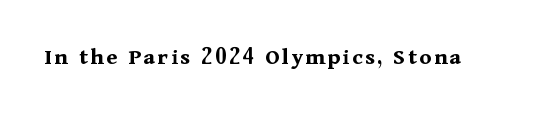
I'd describe the lettering as bold — thick and assertive. Quick note: underline off. It's the straight-up-and-down kind of type.
